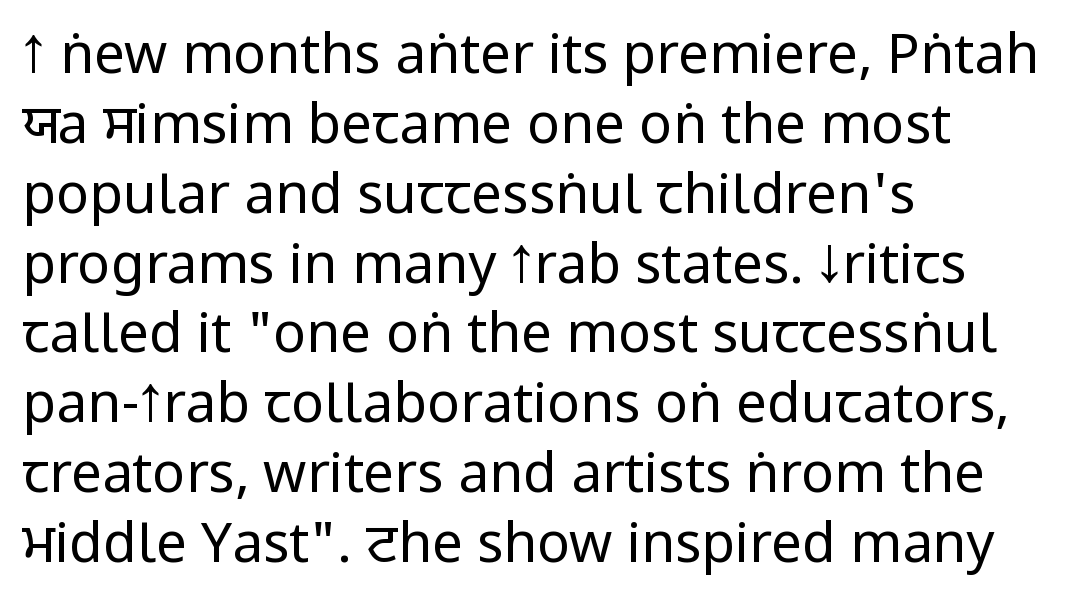
{"serif": "no", "italic": "no", "bold": "no", "weight": "regular", "width": "condensed", "stroke_contrast": "low", "x_height": "large", "monospaced": "no", "underline": "no", "align": "left", "line_spacing": "normal", "line_spacing_ratio": 1.27, "letter_spacing": "normal", "letter_spacing_em": 0.0, "glyph_px": 55}
